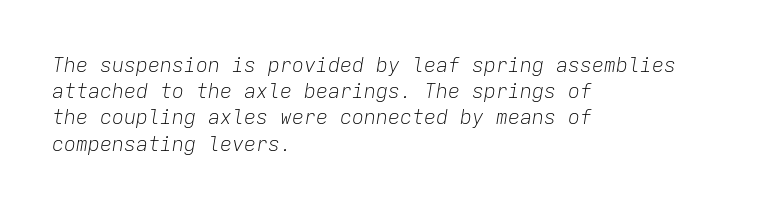
{"italic": "yes", "lean": "right", "slant_degrees": 9, "bold": "no", "underline": "no", "align": "left", "line_spacing": "normal", "line_spacing_ratio": 1.31, "letter_spacing": "normal", "letter_spacing_em": 0.0, "glyph_px": 20}
